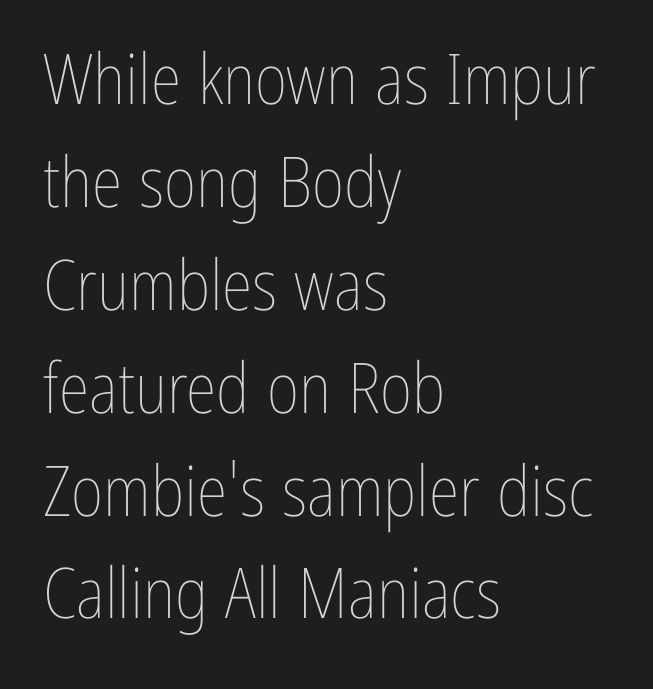
Q: Is the text bold? A: No.
Q: Is the text italic (slanted)? A: No, it is upright.
Q: Is the text underlined? A: No.
Q: How is the paragraph aligned? A: Left-aligned.
Q: Is the spacing between letters normal or unusually wide? A: Normal.
Q: Is the spacing between lines tight, normal or loose? A: Normal.
Q: Width (condensed, normal, or wide)? A: Condensed.
Q: Stroke contrast? A: Low.
Q: x-height? A: Medium.
Q: Monospaced? A: No.
